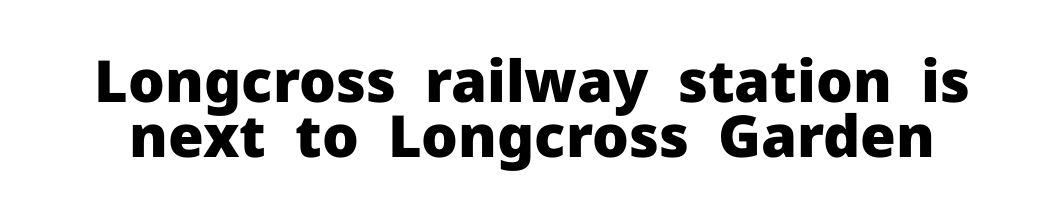
The image shows 58 px heavy sans-serif type, upright; set tight line spacing (0.95x), normal letter spacing, not underlined; low stroke contrast and a medium x-height.
